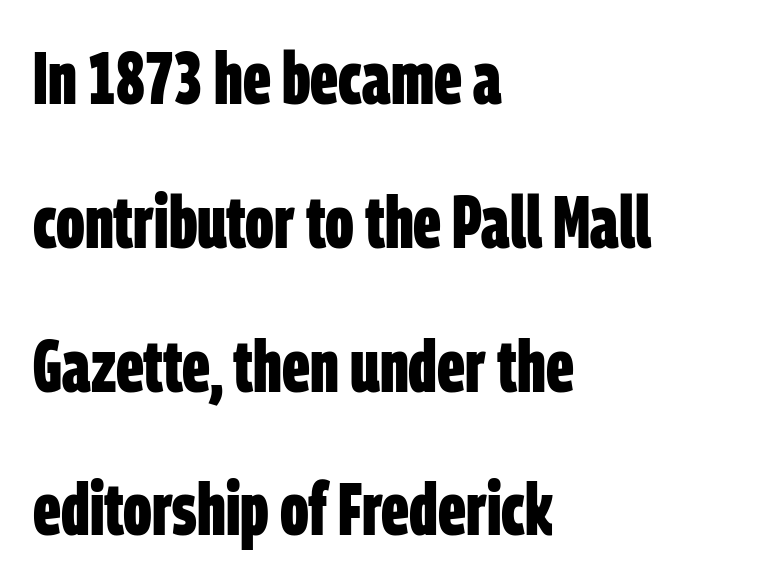
Spacing verdict: proportional, widths tailored to each character. The typesetter chose a ragged-right arrangement here. Nothing sits at the stroke ends, so this counts as sans-serif. The rendering keeps characters at their native spacing.
